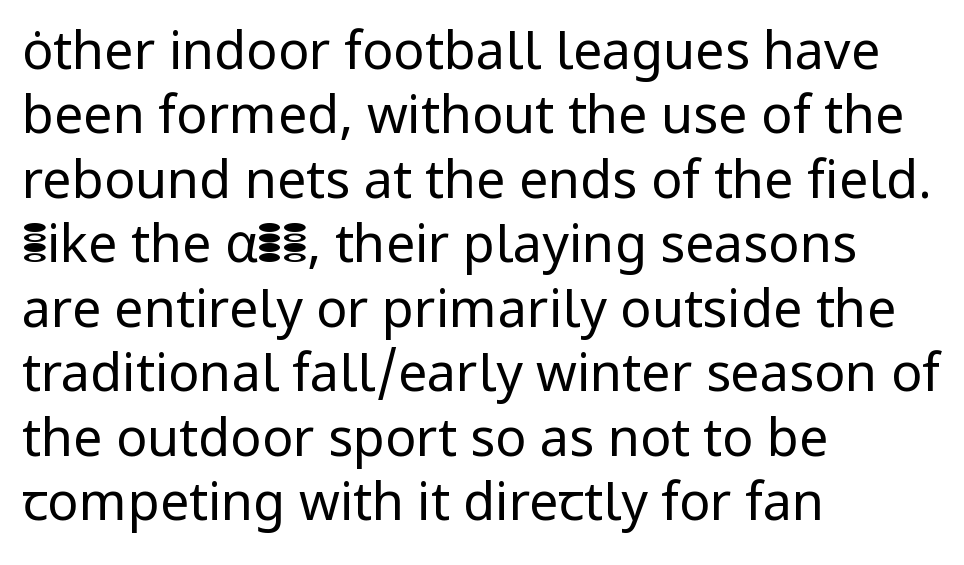
The image shows 52 px regular-weight sans-serif type, upright; set left-aligned, line spacing 1.24x, normal letter spacing, not underlined; low stroke contrast and a medium x-height.
